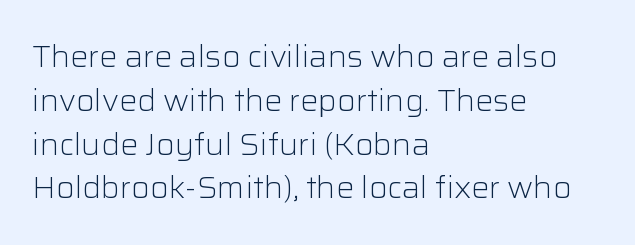
{"serif": "no", "italic": "no", "bold": "no", "weight": "light", "width": "normal", "stroke_contrast": "low", "x_height": "medium", "monospaced": "no", "underline": "no", "align": "left", "line_spacing": "normal", "line_spacing_ratio": 1.46, "letter_spacing": "normal", "letter_spacing_em": 0.0, "glyph_px": 30}
